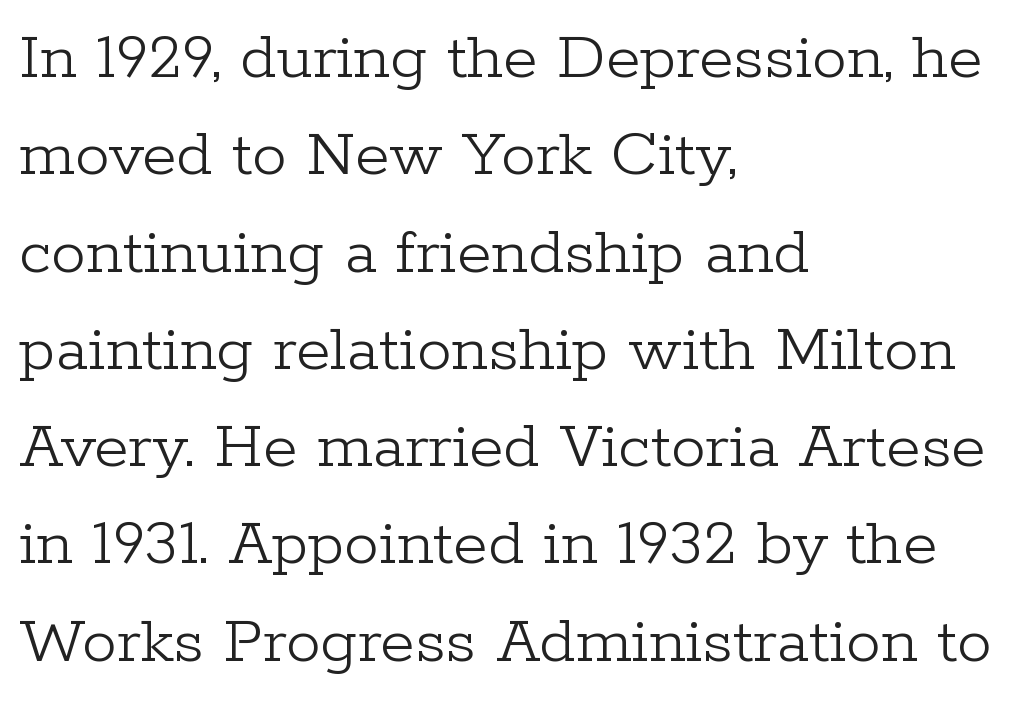
Q: Is the text bold? A: No.
Q: Is the text italic (slanted)? A: No, it is upright.
Q: Is the typeface a serif or a sans-serif typeface? A: Serif.
Q: Is the text underlined? A: No.
Q: How is the paragraph aligned? A: Left-aligned.
Q: Is the spacing between letters normal or unusually wide? A: Normal.
Q: Is the spacing between lines tight, normal or loose? A: Normal.
Q: Width (condensed, normal, or wide)? A: Normal.
Q: Stroke contrast? A: Low.
Q: x-height? A: Medium.
Q: Monospaced? A: No.
